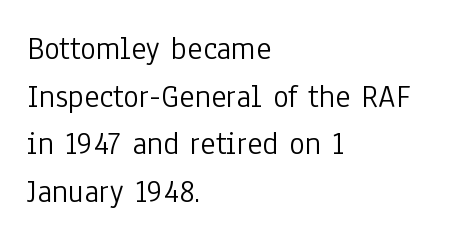
{"serif": "no", "italic": "no", "bold": "no", "weight": "light", "width": "condensed", "stroke_contrast": "low", "x_height": "medium", "monospaced": "no", "underline": "no", "align": "left", "line_spacing": "normal", "line_spacing_ratio": 1.44, "letter_spacing": "normal", "letter_spacing_em": 0.0, "glyph_px": 33}
